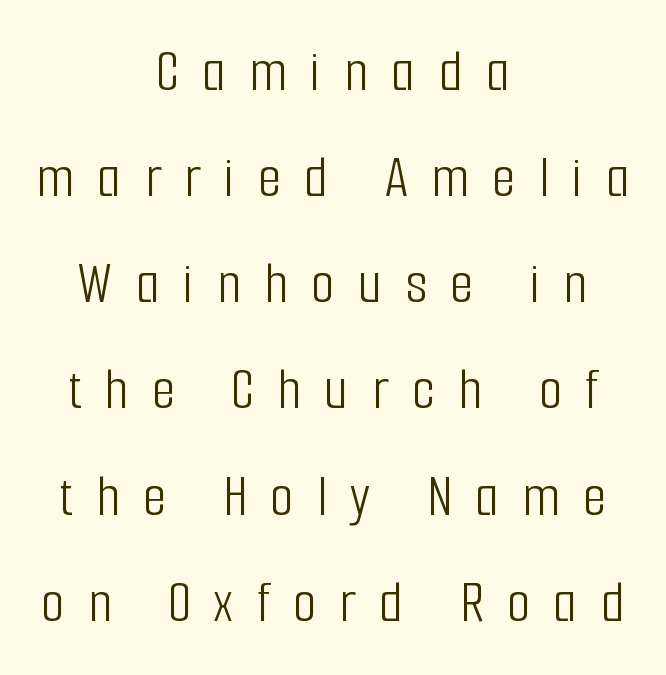
Q: Is the text bold? A: No.
Q: Is the text italic (slanted)? A: No, it is upright.
Q: Is the typeface a serif or a sans-serif typeface? A: Sans-serif.
Q: Is the text underlined? A: No.
Q: How is the paragraph aligned? A: Centered.
Q: Is the spacing between letters normal or unusually wide? A: Unusually wide.
Q: Width (condensed, normal, or wide)? A: Condensed.
Q: Stroke contrast? A: Low.
Q: x-height? A: Medium.
Q: Monospaced? A: No.
